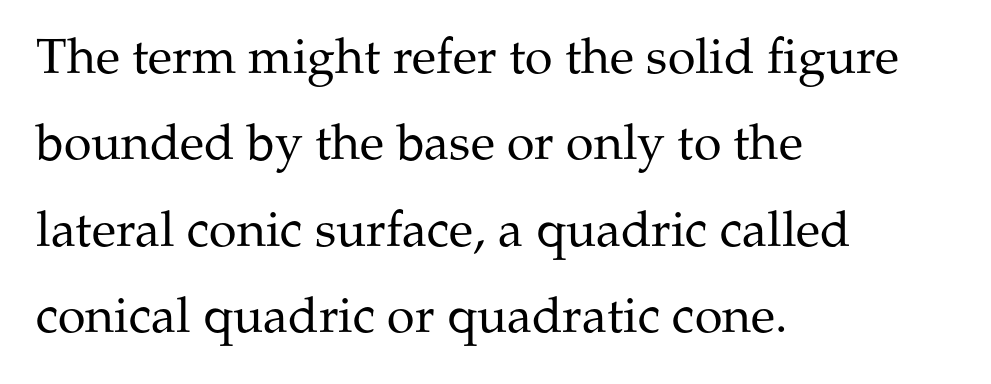
{"serif": "yes", "italic": "no", "bold": "no", "weight": "regular", "width": "normal", "stroke_contrast": "medium", "x_height": "medium", "monospaced": "no", "underline": "no", "align": "left", "line_spacing_ratio": 1.73, "letter_spacing": "normal", "letter_spacing_em": 0.0, "glyph_px": 50}
